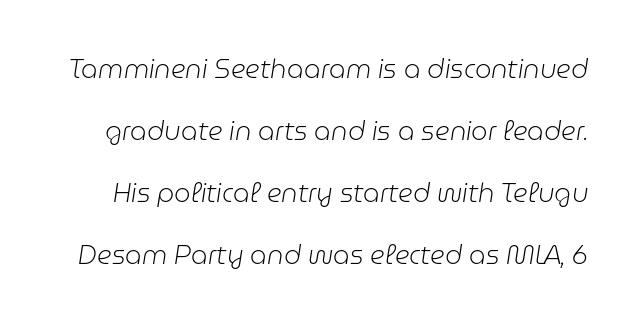
{"italic": "yes", "lean": "right", "slant_degrees": 9, "bold": "no", "underline": "no", "line_spacing": "loose", "line_spacing_ratio": 2.39, "letter_spacing": "normal", "letter_spacing_em": 0.0, "glyph_px": 26}
